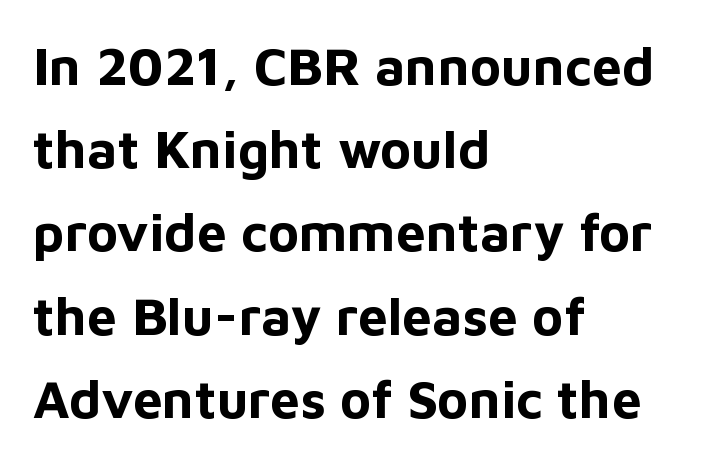
Q: Is the text bold? A: Yes.
Q: Is the text italic (slanted)? A: No, it is upright.
Q: Is the typeface a serif or a sans-serif typeface? A: Sans-serif.
Q: Is the text underlined? A: No.
Q: How is the paragraph aligned? A: Left-aligned.
Q: Is the spacing between letters normal or unusually wide? A: Normal.
Q: Is the spacing between lines tight, normal or loose? A: Normal.
Q: Width (condensed, normal, or wide)? A: Normal.
Q: Stroke contrast? A: Low.
Q: x-height? A: Medium.
Q: Monospaced? A: No.
